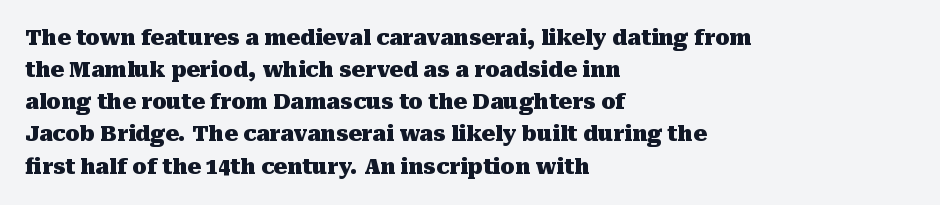
Tracking value appears to be zero — textbook default spacing. Is the type bold? Yes — the strokes are clearly thick and heavy. The block of text has a typical density, with ordinary space between rows. The rag falls on the right side of this text block. Words float on clear page, feet unadorned.
